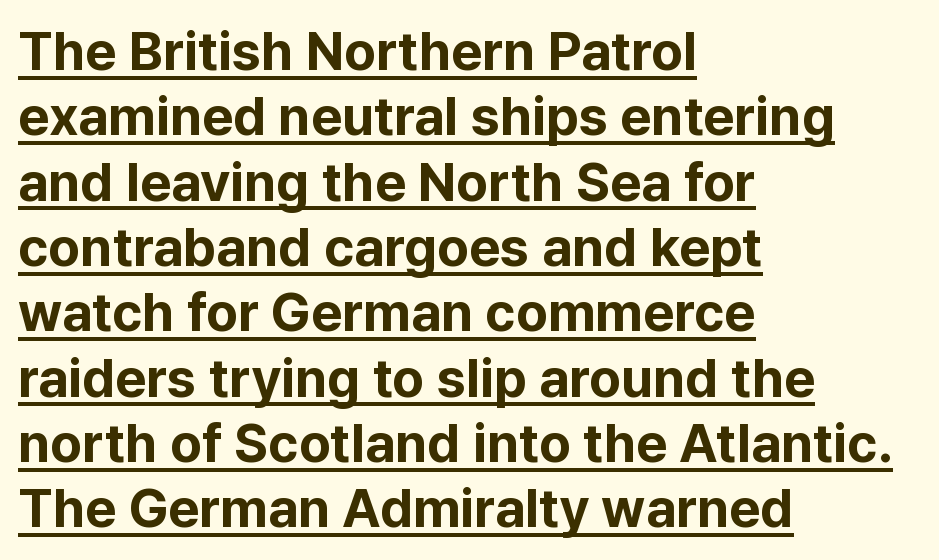
The lines are quadded left. A baseline rule has been typeset under these characters. Think of a printed novel: that variable character pitch is what you see here. Every stem runs plumb, perpendicular to the baseline. Heavy-handed strokes throughout: this text is bold.
